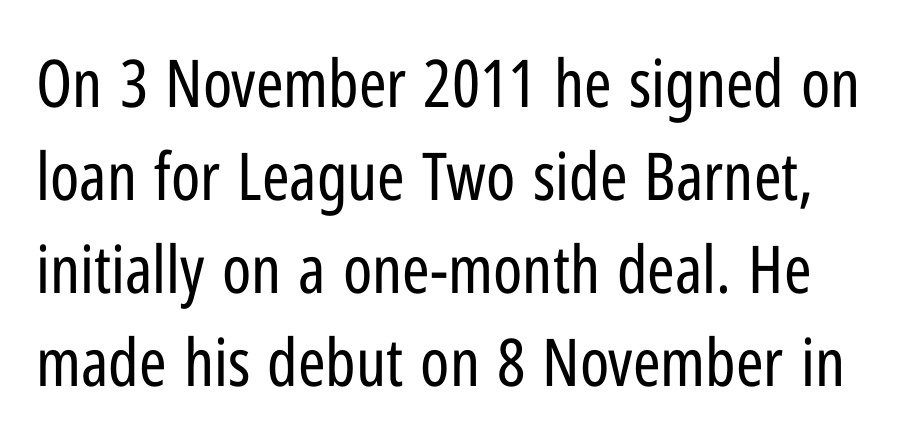
{"serif": "no", "italic": "no", "bold": "no", "weight": "regular", "width": "condensed", "stroke_contrast": "low", "x_height": "medium", "monospaced": "no", "underline": "no", "line_spacing": "normal", "line_spacing_ratio": 1.41, "letter_spacing": "normal", "letter_spacing_em": 0.0, "glyph_px": 66}
